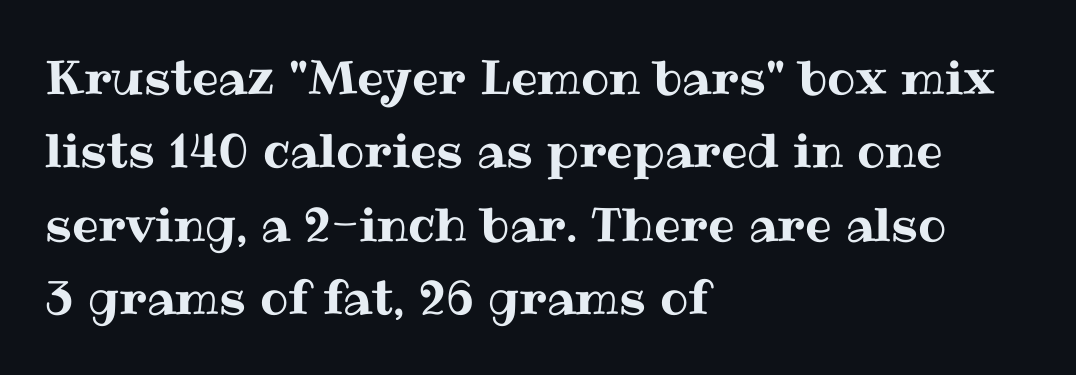
The string is rendered with underlining switched off. Is the block centered? No — it sits flush against the left margin. Posture: upright roman. The vertical gap from one line to the next is medium. The rendering keeps characters at their native spacing. A typesetter would call this proportional, since set widths differ per character.
